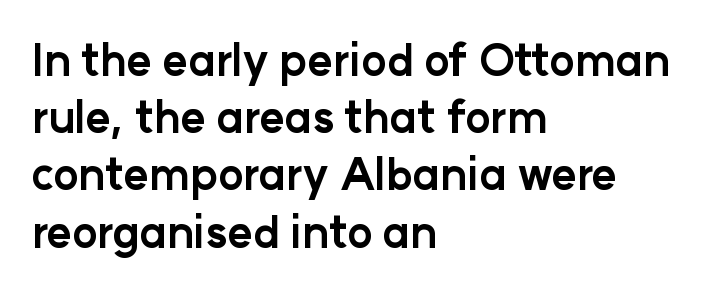
The rag falls on the right side of this text block. There is no visible air inserted between adjacent glyphs. This is the regular roman posture of the typeface. Varying glyph widths throughout — classic text-font behaviour.
